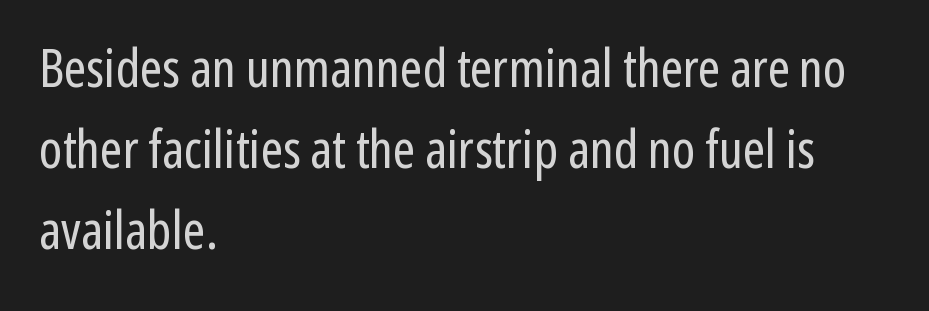
{"serif": "no", "italic": "no", "bold": "no", "weight": "regular", "width": "condensed", "stroke_contrast": "low", "x_height": "medium", "monospaced": "no", "underline": "no", "align": "left", "line_spacing": "normal", "line_spacing_ratio": 1.53, "letter_spacing": "normal", "letter_spacing_em": 0.0, "glyph_px": 53}
